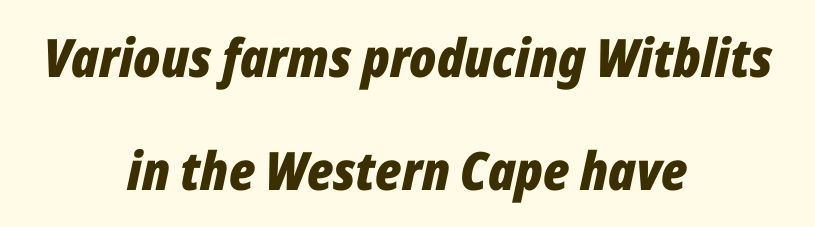
Q: Is the text bold? A: Yes.
Q: Is the text italic (slanted)? A: Yes, it leans right by about 12 degrees.
Q: Is the text underlined? A: No.
Q: How is the paragraph aligned? A: Centered.
Q: Is the spacing between letters normal or unusually wide? A: Normal.
Q: Is the spacing between lines tight, normal or loose? A: Loose.
Q: Width (condensed, normal, or wide)? A: Condensed.
Q: Stroke contrast? A: Low.
Q: x-height? A: Medium.
Q: Monospaced? A: No.
